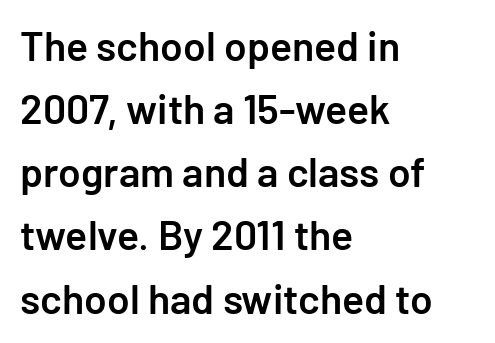
Clear beneath every line of the passage. The paragraph has a hard left edge and a soft right edge. Successive baselines arrive at the customary interval. Grotesque or geometric, the face here clearly has no serifs. Standard letterfit; no display-style spreading of the glyphs. Does the weight exceed regular? Yes, but only to semibold.
